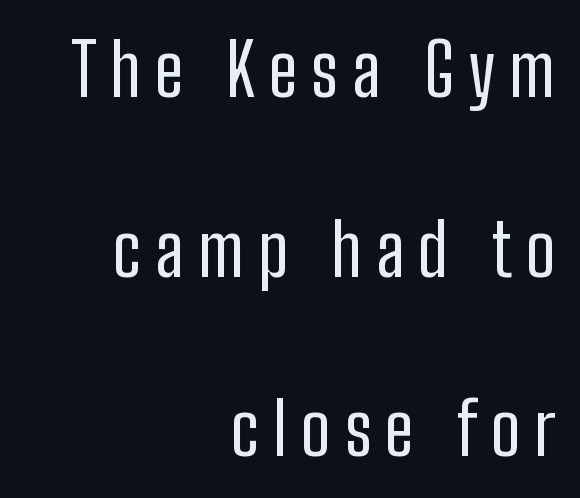
Typeset ragged left — the right edge is the straight one. The strip under each line holds only bare page. Look at the bottom of the vertical strokes: they stop flat, with no serifs. Loosely led — the rows are spread out.
